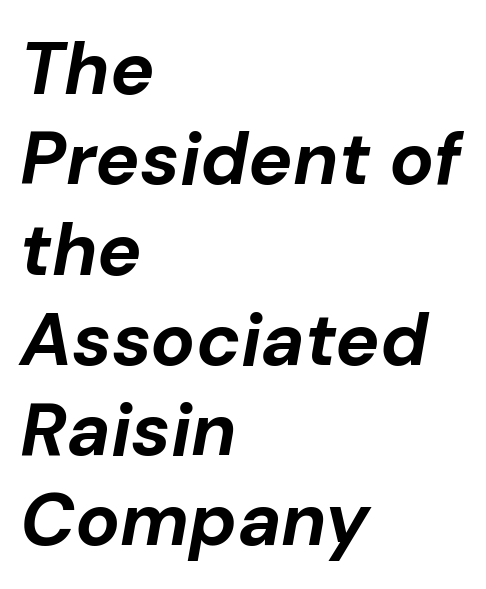
The image shows 74 px bold type, italic (leaning right); set left-aligned, line spacing 1.22x, normal letter spacing, not underlined; low stroke contrast and a medium x-height.
